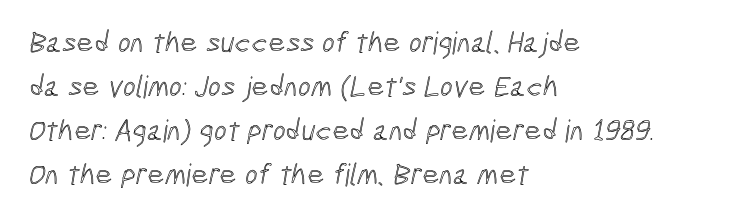
The image shows 30 px condensed type; set left-aligned, normal line spacing (1.47x), normal letter spacing, not underlined; a medium x-height.
